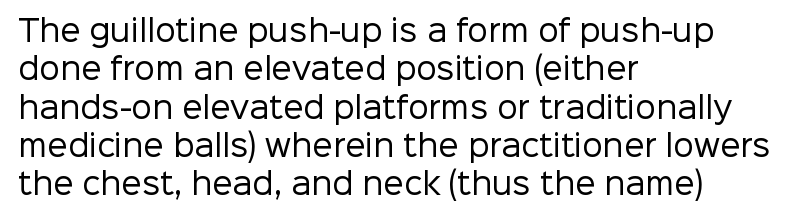
Q: Is the text bold? A: No.
Q: Is the text italic (slanted)? A: No, it is upright.
Q: Is the typeface a serif or a sans-serif typeface? A: Sans-serif.
Q: Is the text underlined? A: No.
Q: How is the paragraph aligned? A: Left-aligned.
Q: Is the spacing between letters normal or unusually wide? A: Normal.
Q: Is the spacing between lines tight, normal or loose? A: Normal.
Q: Width (condensed, normal, or wide)? A: Normal.
Q: Stroke contrast? A: Low.
Q: x-height? A: Medium.
Q: Monospaced? A: No.
